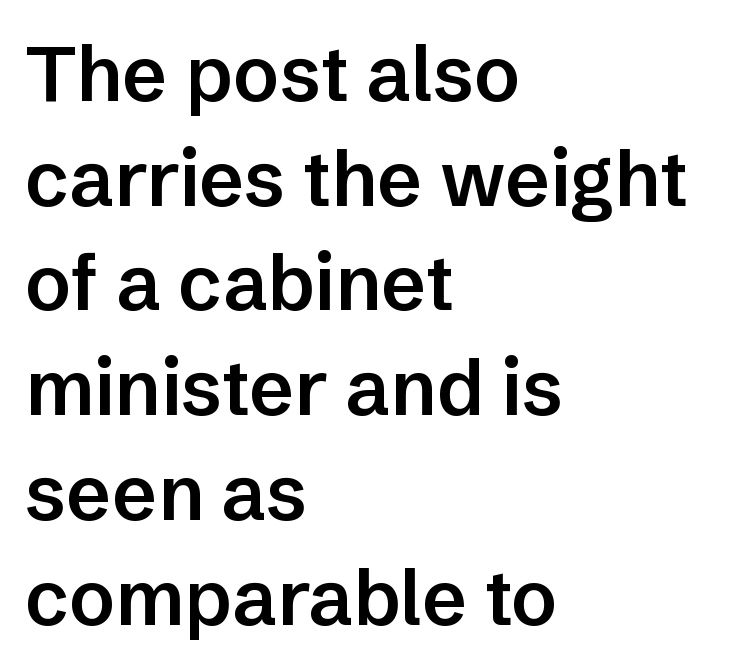
Q: Is the text bold? A: Semi-bold.
Q: Is the text italic (slanted)? A: No, it is upright.
Q: Is the typeface a serif or a sans-serif typeface? A: Sans-serif.
Q: Is the text underlined? A: No.
Q: How is the paragraph aligned? A: Left-aligned.
Q: Is the spacing between letters normal or unusually wide? A: Normal.
Q: Is the spacing between lines tight, normal or loose? A: Normal.
Q: Width (condensed, normal, or wide)? A: Normal.
Q: Stroke contrast? A: Low.
Q: x-height? A: Medium.
Q: Monospaced? A: No.
